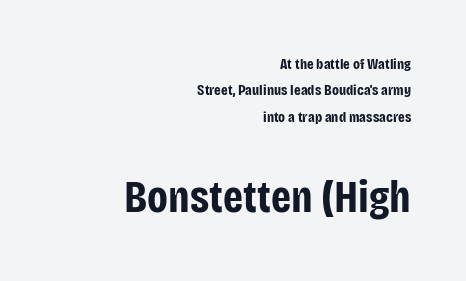
The image shows 45 px bold, condensed sans-serif type, upright; set right-aligned, line spacing 1.76x, normal letter spacing, not underlined; the second (bottom) block is 3.0x larger; low stroke contrast and a large x-height.
